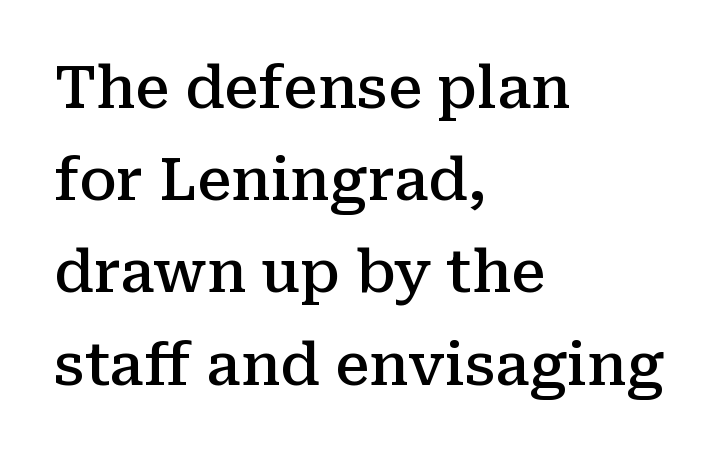
Q: Is the text bold? A: Semi-bold.
Q: Is the text italic (slanted)? A: No, it is upright.
Q: Is the typeface a serif or a sans-serif typeface? A: Serif.
Q: Is the text underlined? A: No.
Q: How is the paragraph aligned? A: Left-aligned.
Q: Is the spacing between letters normal or unusually wide? A: Normal.
Q: Is the spacing between lines tight, normal or loose? A: Normal.
Q: Width (condensed, normal, or wide)? A: Normal.
Q: Stroke contrast? A: Medium.
Q: x-height? A: Medium.
Q: Monospaced? A: No.
